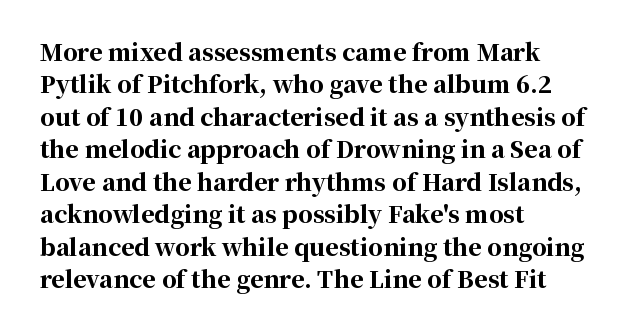
Q: Is the text bold? A: Yes.
Q: Is the text italic (slanted)? A: No, it is upright.
Q: Is the text underlined? A: No.
Q: How is the paragraph aligned? A: Left-aligned.
Q: Is the spacing between letters normal or unusually wide? A: Normal.
Q: Is the spacing between lines tight, normal or loose? A: Normal.
